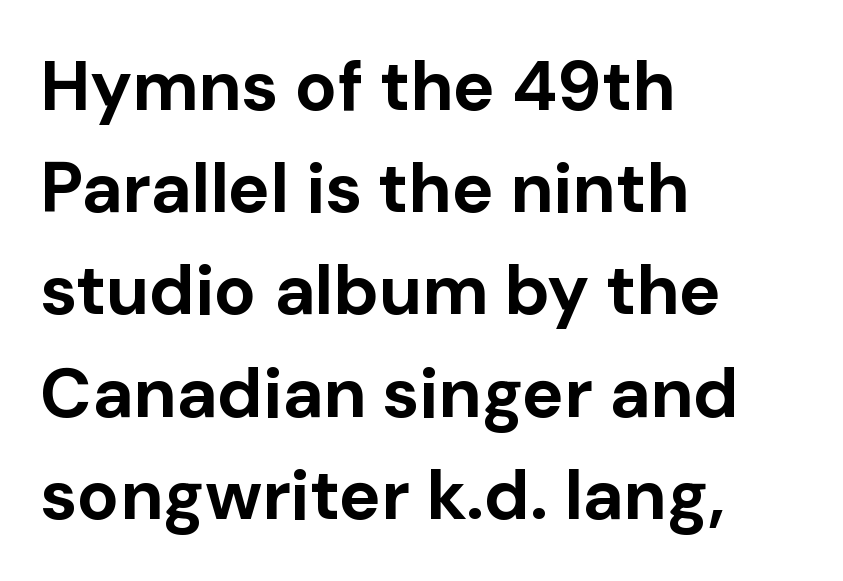
The image shows 70 px bold sans-serif type, upright; set left-aligned, normal line spacing (1.46x), normal letter spacing, not underlined; low stroke contrast and a medium x-height.
